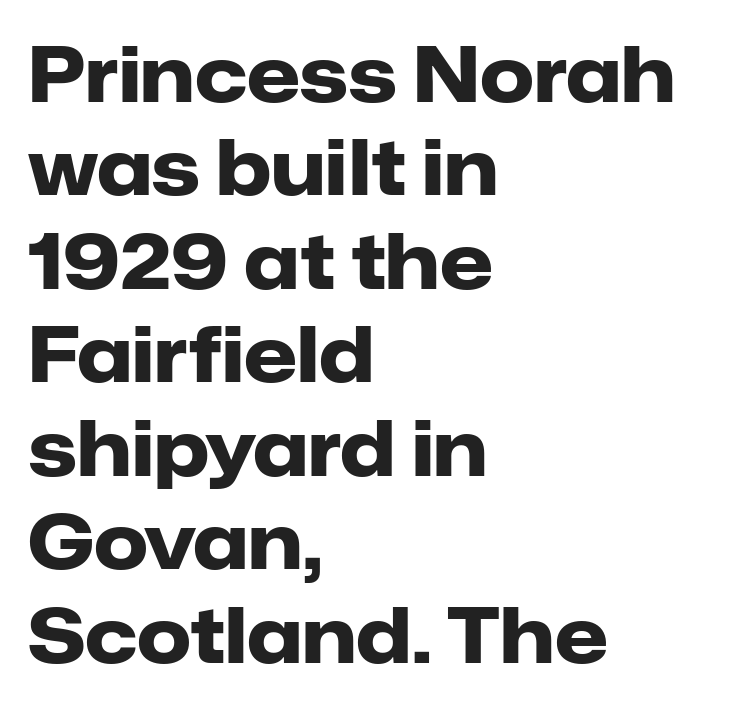
Tracking value appears to be zero — textbook default spacing. Underline: absent. Line starts are locked; line ends wander. No feet cap the strokes, marking this as sans-serif type. The lettering holds an erect, upright posture throughout.
